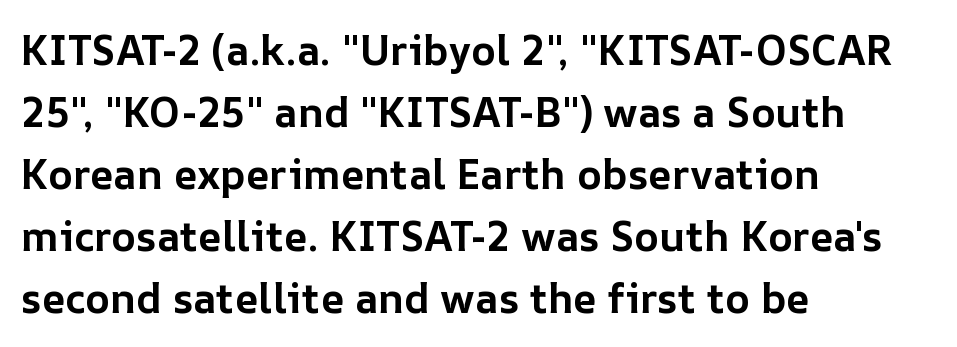
A clean baseline with only descenders dipping below it. The gaps between neighbouring characters are ordinary and unremarkable. Note the varied advance widths — an 'i' is clearly narrower than an 'm'. In CSS terms this would be text-align: left. This is heavy type, rendered in bold. The rendering uses a moderate line-height, typical for paragraphs.
